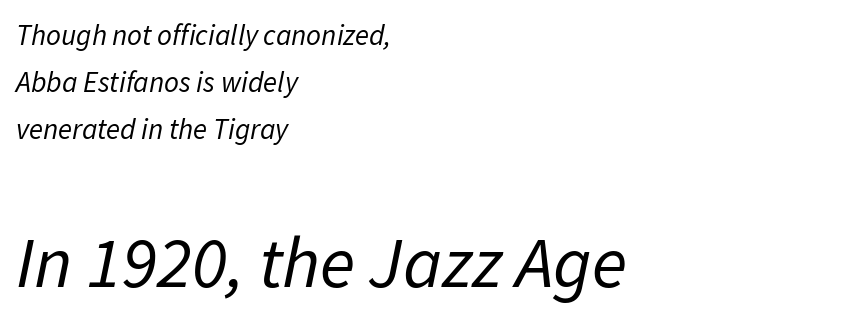
Q: Is the text bold? A: No.
Q: Is the text italic (slanted)? A: Yes, it leans right by about 11 degrees.
Q: Is the text underlined? A: No.
Q: How is the paragraph aligned? A: Left-aligned.
Q: Is the spacing between letters normal or unusually wide? A: Normal.
Q: Is the spacing between lines tight, normal or loose? A: Normal.
Q: Which block of text is set in a larger size, the first (top) or the second (bottom)? A: The second (bottom) one.
Q: Width (condensed, normal, or wide)? A: Normal.
Q: Stroke contrast? A: Low.
Q: x-height? A: Medium.
Q: Monospaced? A: No.
